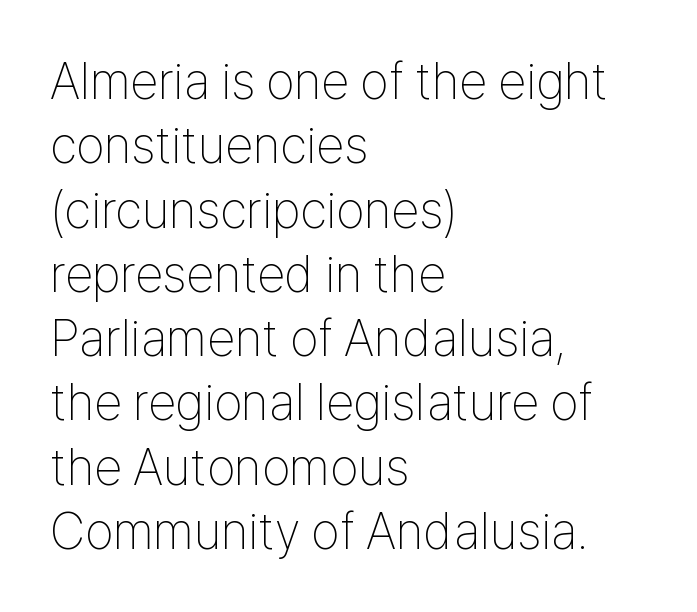
The image shows 51 px thin, condensed sans-serif type, upright; set left-aligned, normal line spacing (1.26x), normal letter spacing, not underlined; low stroke contrast and a medium x-height.
